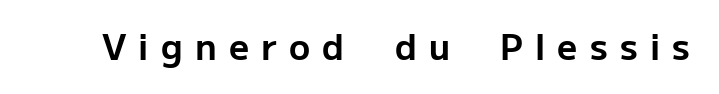
Q: Is the text bold? A: Yes.
Q: Is the text italic (slanted)? A: No, it is upright.
Q: Is the typeface a serif or a sans-serif typeface? A: Sans-serif.
Q: Is the text underlined? A: No.
Q: Is the spacing between letters normal or unusually wide? A: Unusually wide.
Q: Width (condensed, normal, or wide)? A: Normal.
Q: Stroke contrast? A: Low.
Q: x-height? A: Medium.
Q: Monospaced? A: No.
